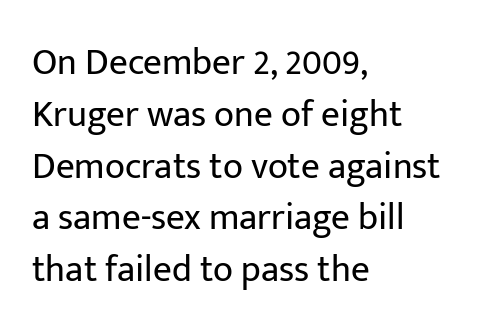
The image shows 37 px regular-weight sans-serif type, upright; set left-aligned, normal line spacing (1.4x), normal letter spacing, not underlined; low stroke contrast and a medium x-height.
